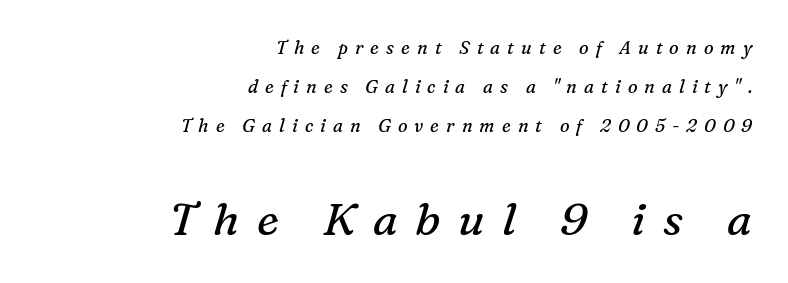
{"serif": "yes", "italic": "yes", "lean": "right", "slant_degrees": 16, "bold": "no", "weight": "regular", "width": "normal", "stroke_contrast": "medium", "x_height": "medium", "monospaced": "no", "underline": "no", "align": "right", "line_spacing": "loose", "line_spacing_ratio": 2.18, "letter_spacing": "wide", "letter_spacing_em": 0.39, "larger_block": "second", "size_ratio": 2.5, "glyph_px": 45}
